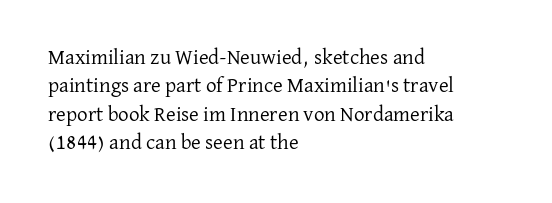
{"italic": "no", "bold": "no", "underline": "no", "align": "left", "line_spacing": "normal", "line_spacing_ratio": 1.35, "letter_spacing": "normal", "letter_spacing_em": 0.0, "glyph_px": 21}
